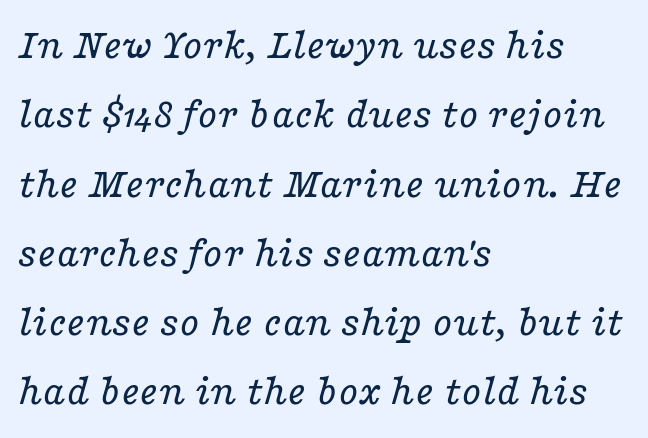
The image shows 45 px regular-weight, wide serif type, italic (leaning right); set left-aligned, normal line spacing (1.54x), normal letter spacing, not underlined; low stroke contrast and a medium x-height.
